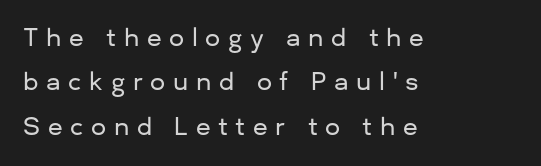
The image shows 24 px text type, upright; set left-aligned, line spacing 1.85x, unusually wide letter spacing (+0.32 em), not underlined.
